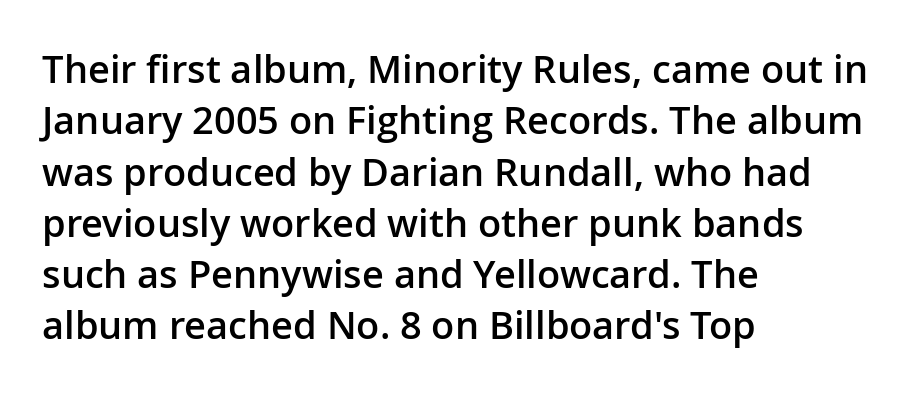
The image shows 38 px semibold sans-serif type, upright; set left-aligned, normal line spacing (1.35x), normal letter spacing, not underlined; low stroke contrast and a medium x-height.
